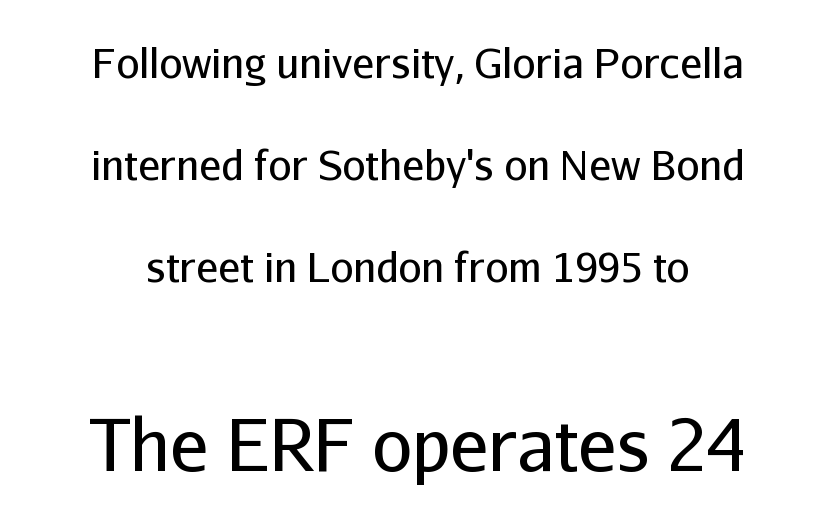
Q: Is the text bold? A: No.
Q: Is the text italic (slanted)? A: No, it is upright.
Q: Is the typeface a serif or a sans-serif typeface? A: Sans-serif.
Q: Is the text underlined? A: No.
Q: Is the spacing between letters normal or unusually wide? A: Normal.
Q: Is the spacing between lines tight, normal or loose? A: Loose.
Q: Which block of text is set in a larger size, the first (top) or the second (bottom)? A: The second (bottom) one.
Q: Width (condensed, normal, or wide)? A: Normal.
Q: Stroke contrast? A: Low.
Q: x-height? A: Medium.
Q: Monospaced? A: No.
